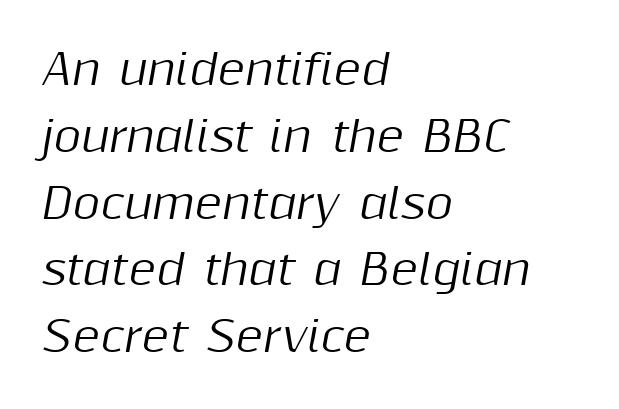
Q: Is the text italic (slanted)? A: Yes, it leans right by about 10 degrees.
Q: Is the text underlined? A: No.
Q: How is the paragraph aligned? A: Left-aligned.
Q: Is the spacing between letters normal or unusually wide? A: Normal.
Q: Is the spacing between lines tight, normal or loose? A: Normal.
Q: Width (condensed, normal, or wide)? A: Normal.
Q: Stroke contrast? A: Medium.
Q: x-height? A: Medium.
Q: Monospaced? A: No.
